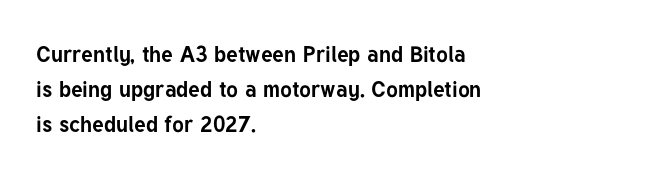
The image shows 22 px bold type, upright; set left-aligned, normal line spacing (1.6x), normal letter spacing, not underlined.
